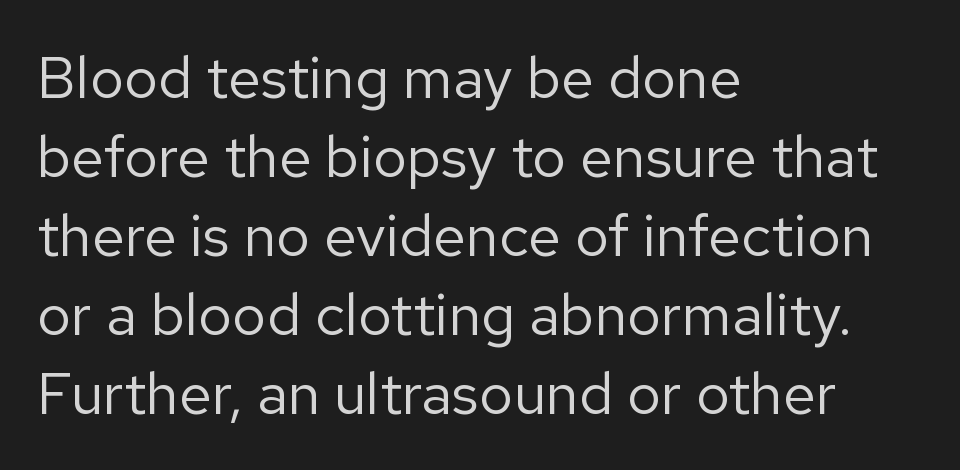
The image shows 59 px regular-weight sans-serif type, upright; set left-aligned, normal line spacing (1.34x), normal letter spacing, not underlined; low stroke contrast and a medium x-height.
